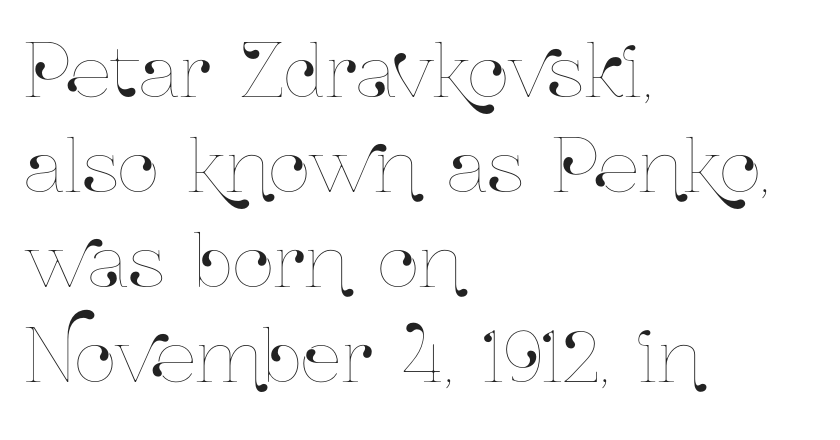
Q: Is the text italic (slanted)? A: No, it is upright.
Q: Is the text underlined? A: No.
Q: How is the paragraph aligned? A: Left-aligned.
Q: Is the spacing between letters normal or unusually wide? A: Normal.
Q: Is the spacing between lines tight, normal or loose? A: Normal.
Q: Width (condensed, normal, or wide)? A: Condensed.
Q: Stroke contrast? A: Low.
Q: x-height? A: Medium.
Q: Monospaced? A: No.
